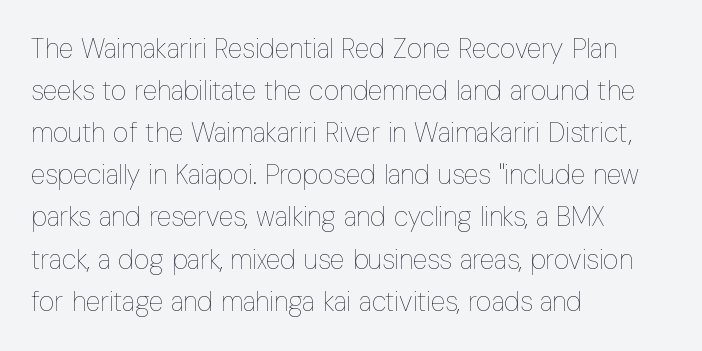
Q: Is the text bold? A: No.
Q: Is the text italic (slanted)? A: No, it is upright.
Q: Is the text underlined? A: No.
Q: How is the paragraph aligned? A: Left-aligned.
Q: Is the spacing between letters normal or unusually wide? A: Normal.
Q: Is the spacing between lines tight, normal or loose? A: Normal.
